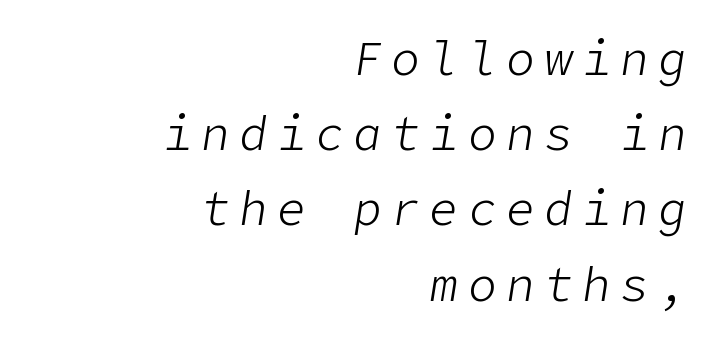
{"italic": "yes", "lean": "right", "slant_degrees": 9, "bold": "no", "weight": "light", "width": "normal", "stroke_contrast": "low", "x_height": "medium", "underline": "no", "align": "right", "line_spacing": "normal", "line_spacing_ratio": 1.6, "letter_spacing": "wide", "letter_spacing_em": 0.21, "glyph_px": 47}
